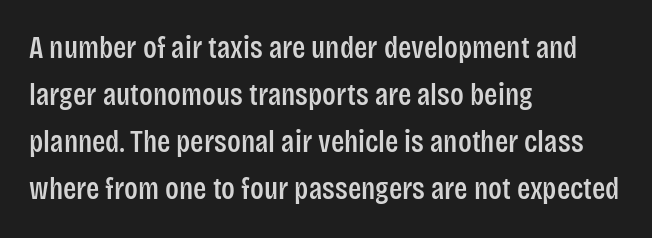
The image shows 31 px condensed sans-serif type, upright; set left-aligned, normal line spacing (1.52x), normal letter spacing, not underlined; low stroke contrast and a large x-height.
